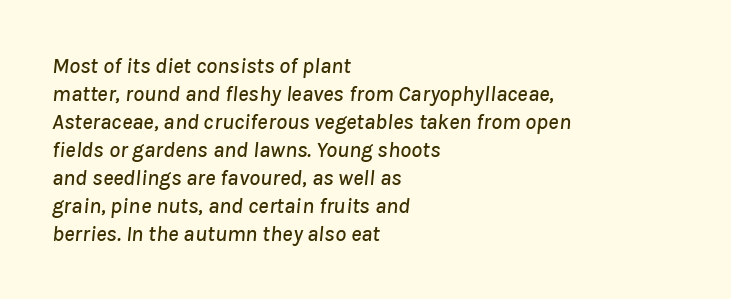
Notice how the passage keeps a crisp vertical edge on the left only. Tracking value appears to be zero — textbook default spacing. Unmarked baselines from the first word to the last. This sample uses an oblique cut, with every glyph tilted off the vertical. Quick note: interline space is typical.
